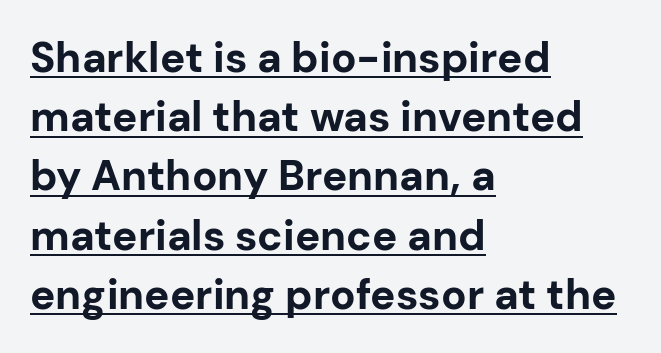
Q: Is the text bold? A: Yes.
Q: Is the text italic (slanted)? A: No, it is upright.
Q: Is the typeface a serif or a sans-serif typeface? A: Sans-serif.
Q: Is the text underlined? A: Yes.
Q: How is the paragraph aligned? A: Left-aligned.
Q: Is the spacing between letters normal or unusually wide? A: Normal.
Q: Is the spacing between lines tight, normal or loose? A: Normal.
Q: Width (condensed, normal, or wide)? A: Normal.
Q: Stroke contrast? A: Low.
Q: x-height? A: Medium.
Q: Monospaced? A: No.
